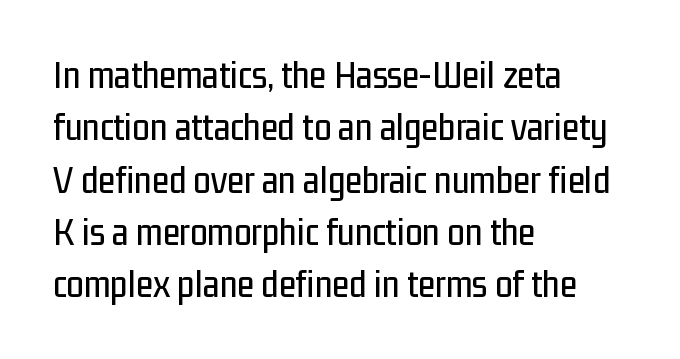
The vertical gap from one line to the next is medium. A typesetter would mark this as roman, not italic. The glyphs are unaccompanied by any horizontal stroke below them. Spacing verdict: proportional, widths tailored to each character.
